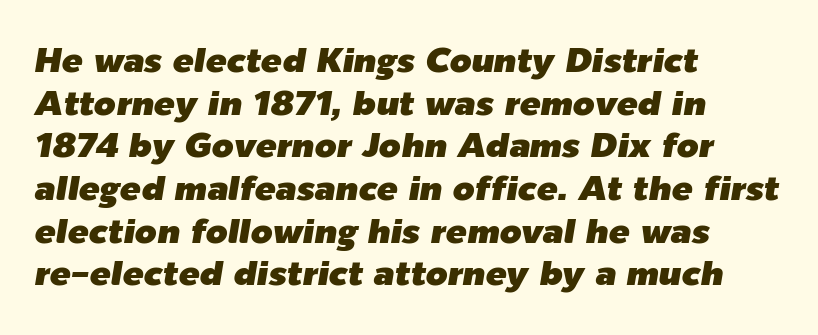
Q: Is the text italic (slanted)? A: Yes, it leans right by about 9 degrees.
Q: Is the text underlined? A: No.
Q: How is the paragraph aligned? A: Left-aligned.
Q: Is the spacing between letters normal or unusually wide? A: Normal.
Q: Width (condensed, normal, or wide)? A: Normal.
Q: Stroke contrast? A: Low.
Q: x-height? A: Medium.
Q: Monospaced? A: No.
